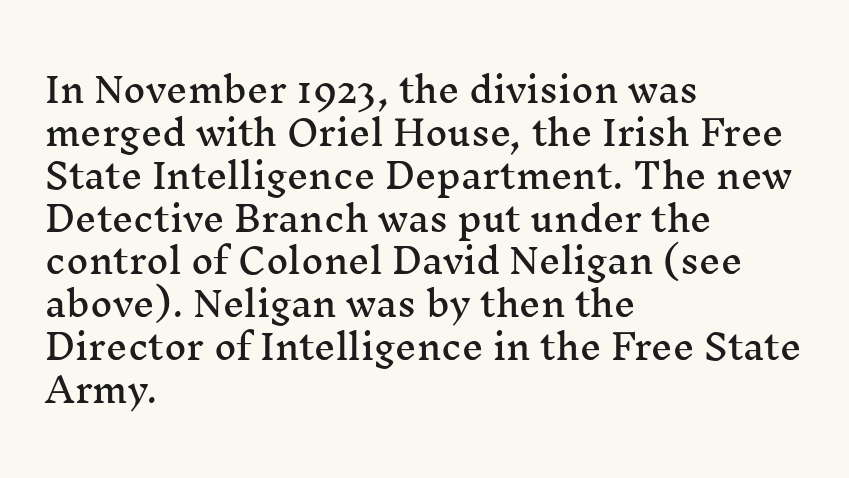
The image shows 34 px wide serif type, upright; set left-aligned, normal line spacing (1.26x), normal letter spacing, not underlined; medium stroke contrast and a medium x-height.
